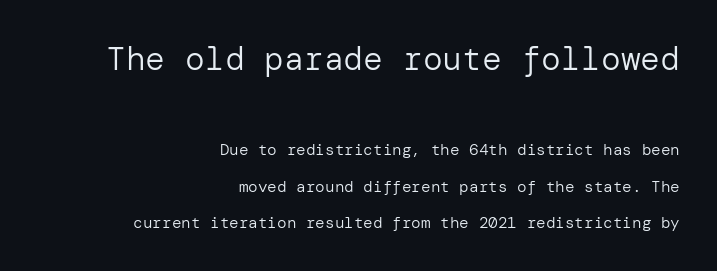
A bare baseline throughout the passage. Upright lettering throughout. Characters follow at the spacing the type designer built in. Is the block centered? No — it sits flush against the right margin.
